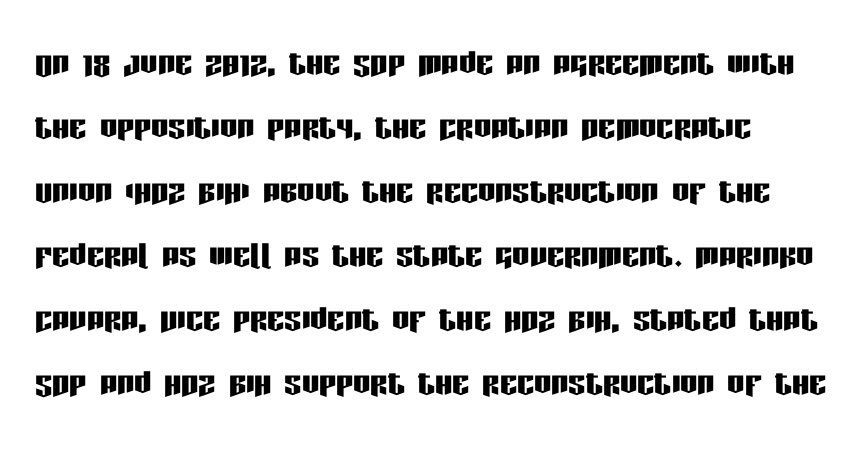
The block of text has a typical density, with ordinary space between rows. Nope, no serifs anywhere on these letters. Each letter keeps its own natural width here, so spacing adapts to shape. Alignment: flush left. The passage shown has conventional tracking throughout. It's the straight-up-and-down kind of type.
